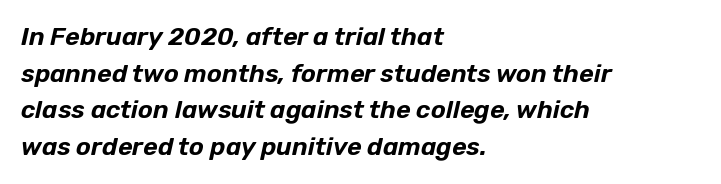
Q: Is the text italic (slanted)? A: Yes, it leans right by about 12 degrees.
Q: Is the text underlined? A: No.
Q: How is the paragraph aligned? A: Left-aligned.
Q: Is the spacing between letters normal or unusually wide? A: Normal.
Q: Is the spacing between lines tight, normal or loose? A: Normal.
